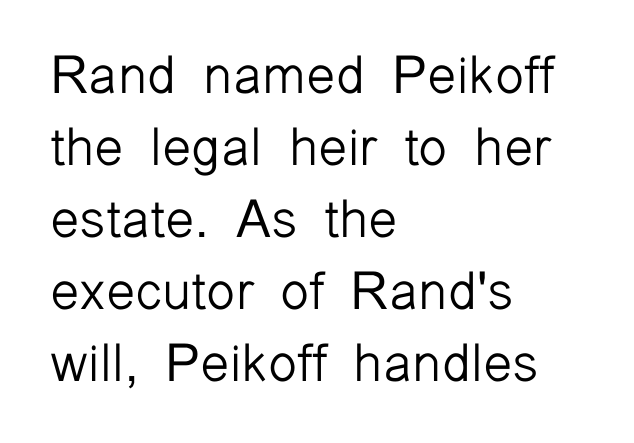
Reading down the block, your eye returns to a fixed left position each line. Anything drawn beneath the words? Only blank space. The characters display no serif detailing; their extremities are plain. The type sits square on the baseline with zero lean. Think of a printed novel: that variable character pitch is what you see here. You could call the tracking neutral — neither tight nor loose.
